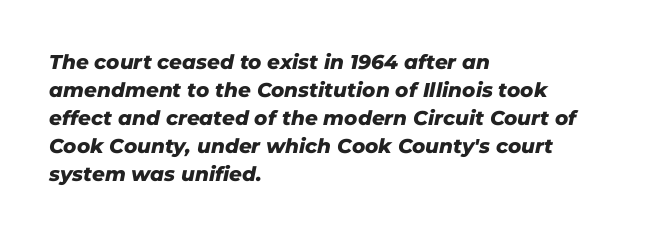
Compared with typical body copy, the letter spacing here is the same. The passage shown stacks its lines at a standard gap. Check under the words: just untouched page. Tall strokes in this sample are angled rather than plumb. Pretty heavy lettering here — definitely bold.
